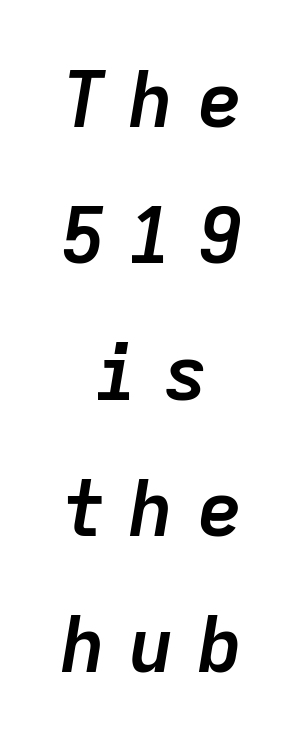
Q: Is the text bold? A: Yes.
Q: Is the text italic (slanted)? A: Yes, it leans right by about 9 degrees.
Q: Is the text underlined? A: No.
Q: How is the paragraph aligned? A: Centered.
Q: Is the spacing between letters normal or unusually wide? A: Unusually wide.
Q: Width (condensed, normal, or wide)? A: Normal.
Q: Stroke contrast? A: Low.
Q: x-height? A: Medium.
Q: Monospaced? A: Yes.
